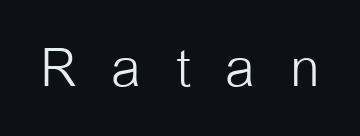
The passage shown has open, widely tracked lettering throughout. Here the designer chose a conventional face with non-uniform glyph widths. In terms of posture, this sample is upright. Check under the words: just untouched page. The passage shown is typeset with a sans-serif family.
